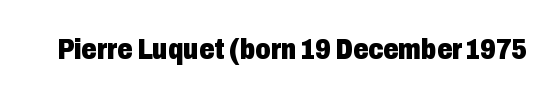
{"serif": "no", "italic": "no", "bold": "yes", "weight": "heavy", "width": "condensed", "stroke_contrast": "low", "x_height": "medium", "monospaced": "no", "underline": "no", "letter_spacing": "normal", "letter_spacing_em": 0.0, "glyph_px": 30}
